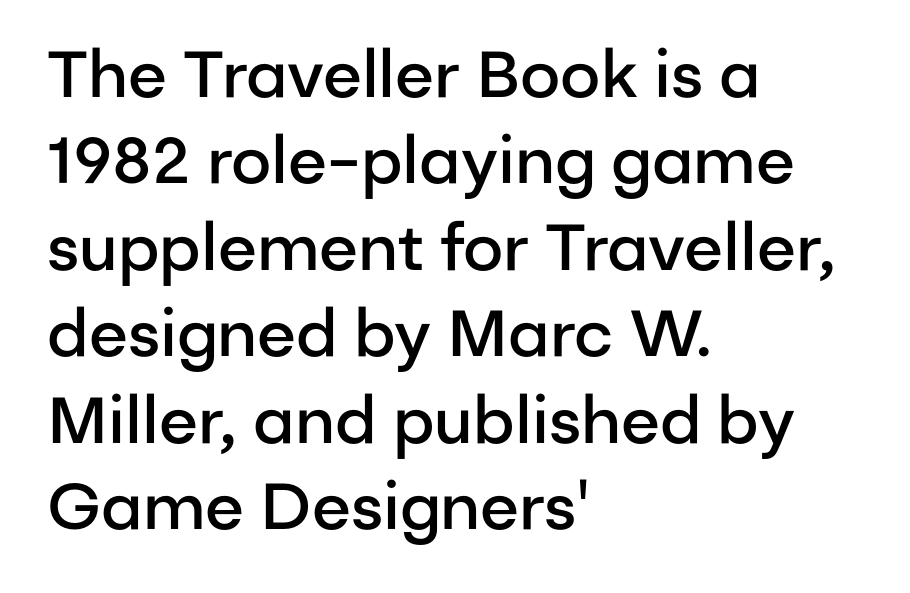
The horizontal fit of the characters is conventional and even. Here the designer chose a conventional face with non-uniform glyph widths. If you drew a ruler down the left edge, every line would touch it. Does the leading feel generous? No, just average. Observe the absence of serifs on each vertical stroke in this sample.
